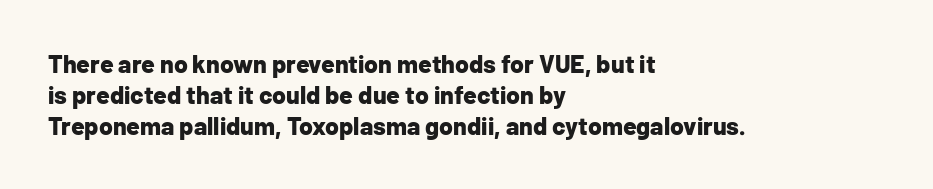
Q: Is the text bold? A: Yes.
Q: Is the text italic (slanted)? A: No, it is upright.
Q: Is the text underlined? A: No.
Q: How is the paragraph aligned? A: Left-aligned.
Q: Is the spacing between letters normal or unusually wide? A: Normal.
Q: Is the spacing between lines tight, normal or loose? A: Normal.
